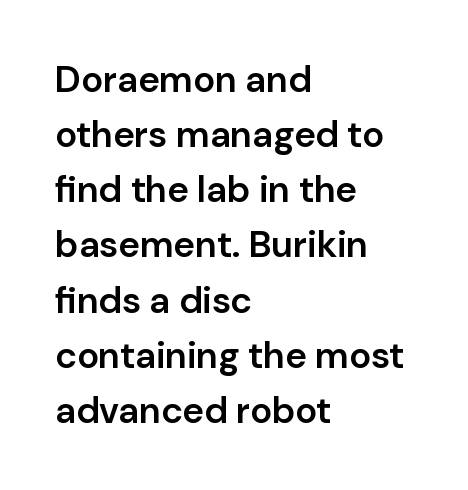
The image shows 37 px semibold sans-serif type, upright; set left-aligned, normal line spacing (1.49x), normal letter spacing, not underlined; low stroke contrast and a medium x-height.
